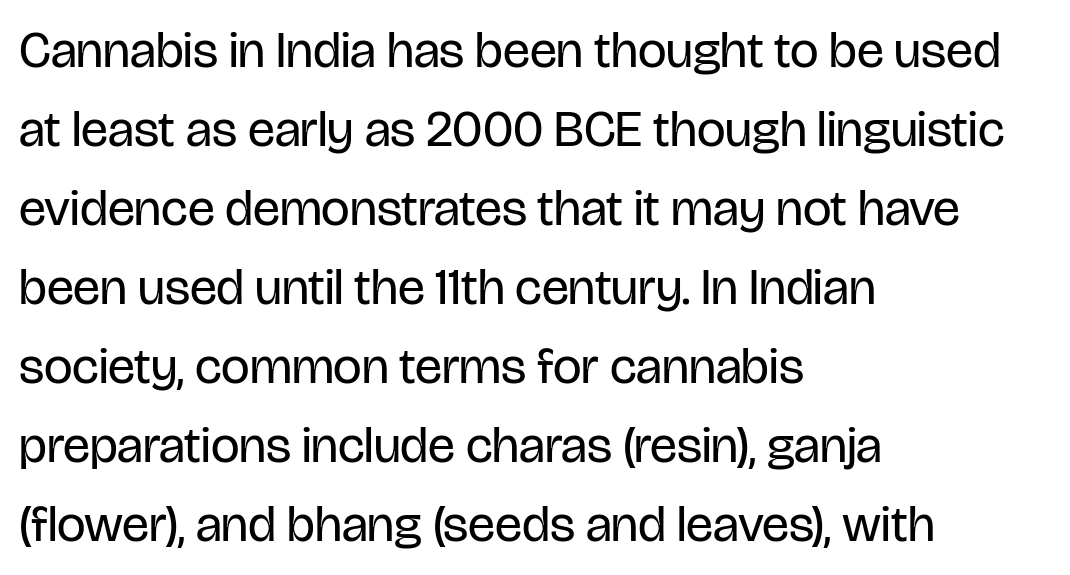
Q: Is the text bold? A: No.
Q: Is the text italic (slanted)? A: No, it is upright.
Q: Is the typeface a serif or a sans-serif typeface? A: Sans-serif.
Q: Is the text underlined? A: No.
Q: How is the paragraph aligned? A: Left-aligned.
Q: Is the spacing between letters normal or unusually wide? A: Normal.
Q: Is the spacing between lines tight, normal or loose? A: Normal.
Q: Width (condensed, normal, or wide)? A: Condensed.
Q: Stroke contrast? A: Low.
Q: x-height? A: Large.
Q: Monospaced? A: No.
